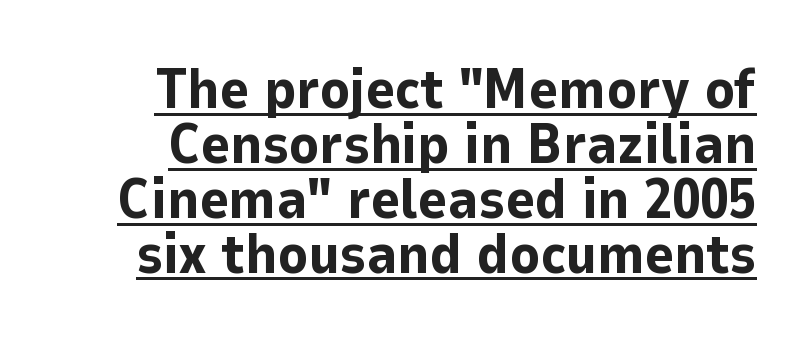
The letters stand straight up with perfectly vertical stems. Inter-character spacing is left at the font's built-in metrics. Each letter keeps its own natural width here, so spacing adapts to shape. Weight: bold. The specimen includes a rule beneath the text block's lines. No feet cap the strokes, marking this as sans-serif type.
